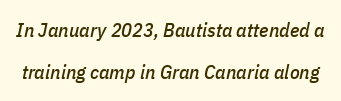
Q: Is the text italic (slanted)? A: Yes, it leans right by about 11 degrees.
Q: Is the text underlined? A: No.
Q: Is the spacing between letters normal or unusually wide? A: Normal.
Q: Is the spacing between lines tight, normal or loose? A: Loose.
